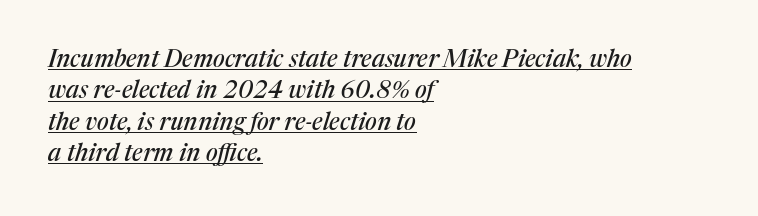
The block of text has a typical density, with ordinary space between rows. In CSS terms this would be text-align: left. The specimen reads as italic at a glance. Tracking value appears to be zero — textbook default spacing.
